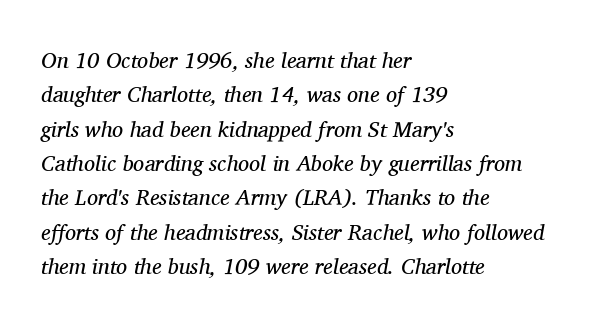
Q: Is the text bold? A: No.
Q: Is the text italic (slanted)? A: Yes, it leans right by about 11 degrees.
Q: Is the text underlined? A: No.
Q: How is the paragraph aligned? A: Left-aligned.
Q: Is the spacing between letters normal or unusually wide? A: Normal.
Q: Is the spacing between lines tight, normal or loose? A: Normal.
